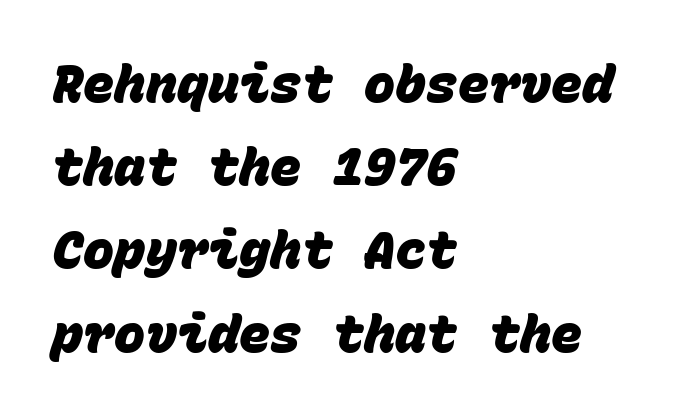
{"serif": "no", "bold": "yes", "weight": "heavy", "width": "normal", "stroke_contrast": "low", "x_height": "large", "monospaced": "yes", "underline": "no", "align": "left", "line_spacing": "normal", "line_spacing_ratio": 1.6, "letter_spacing": "normal", "letter_spacing_em": 0.0, "glyph_px": 52}
